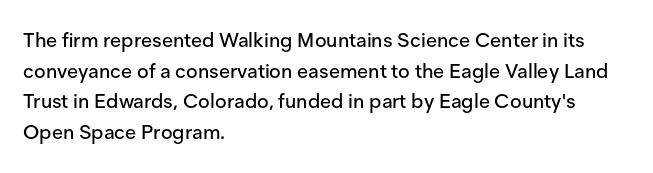
{"italic": "no", "underline": "no", "align": "left", "line_spacing": "normal", "line_spacing_ratio": 1.53, "letter_spacing": "normal", "letter_spacing_em": 0.0, "glyph_px": 20}
